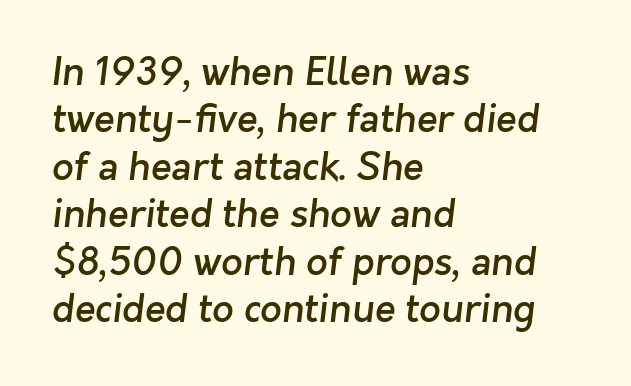
Between one letter and the next there's only the usual sliver of space. How heavy is the stroke? Medium-heavy — a semibold, shy of bold. Each letter keeps its own natural width here, so spacing adapts to shape. Each new line begins a customary step beneath the previous one. Regarding serifs, this sample does without them.
